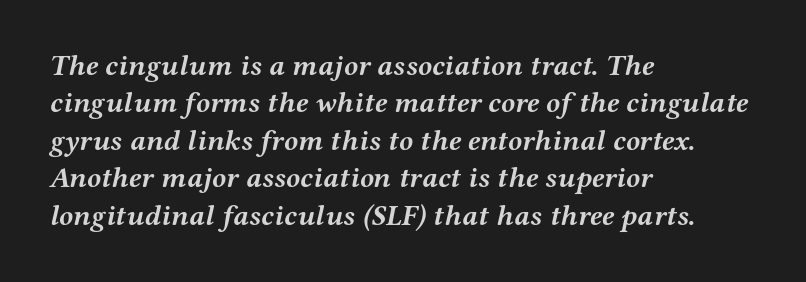
{"serif": "yes", "italic": "yes", "lean": "right", "slant_degrees": 12, "bold": "yes", "weight": "semibold", "width": "wide", "stroke_contrast": "medium", "x_height": "medium", "monospaced": "no", "underline": "no", "align": "left", "line_spacing": "normal", "line_spacing_ratio": 1.29, "letter_spacing": "normal", "letter_spacing_em": 0.0, "glyph_px": 29}
